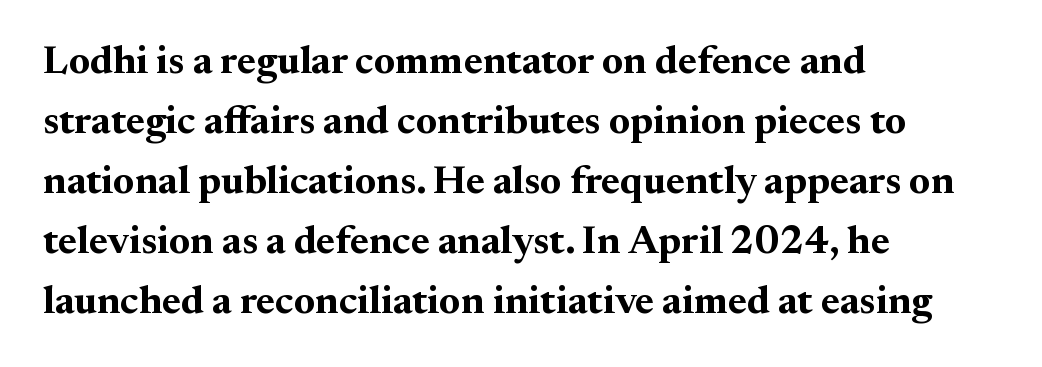
The image shows 40 px bold serif type, upright; set left-aligned, normal line spacing (1.5x), normal letter spacing, not underlined; medium stroke contrast and a small x-height.
